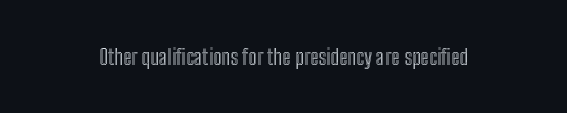
Q: Is the text italic (slanted)? A: No, it is upright.
Q: Is the text underlined? A: No.
Q: Is the spacing between letters normal or unusually wide? A: Normal.
